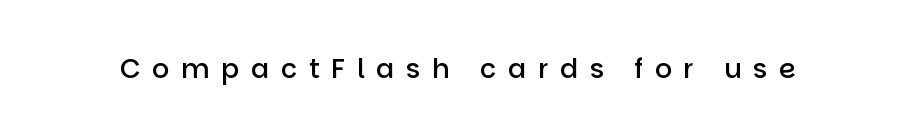
Q: Is the text bold? A: Semi-bold.
Q: Is the text italic (slanted)? A: No, it is upright.
Q: Is the text underlined? A: No.
Q: Is the spacing between letters normal or unusually wide? A: Unusually wide.
